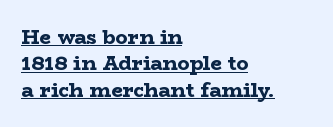
The image shows 20 px bold type, upright; set left-aligned, normal line spacing (1.32x), normal letter spacing, underlined.
